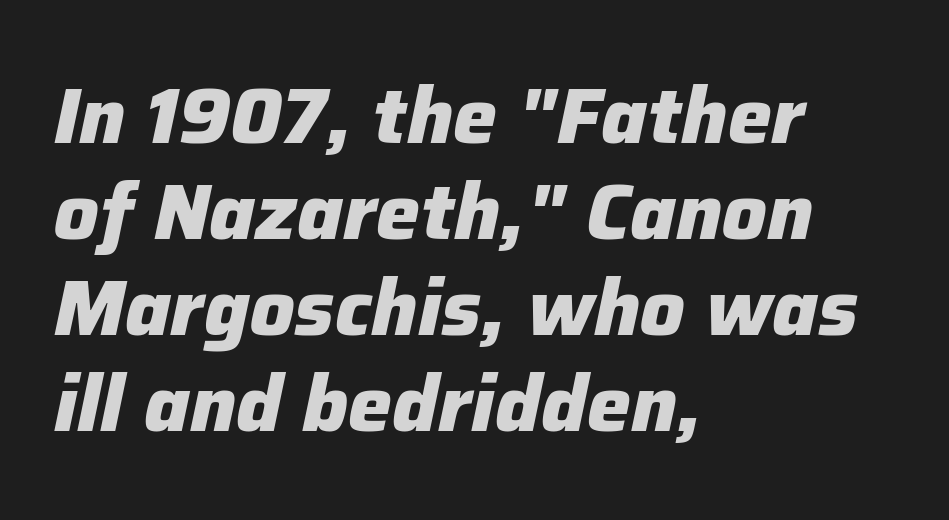
Compared with a centered layout, this one pins lines to the left instead. The passage shown has conventional tracking throughout. Students, this is bold: see how much ink each stroke carries. Compared with ordinary roman type, these characters are visibly tilted. Proportional: the letters do not fall into vertical columns. The specimen omits any rule beneath the text block's lines.
